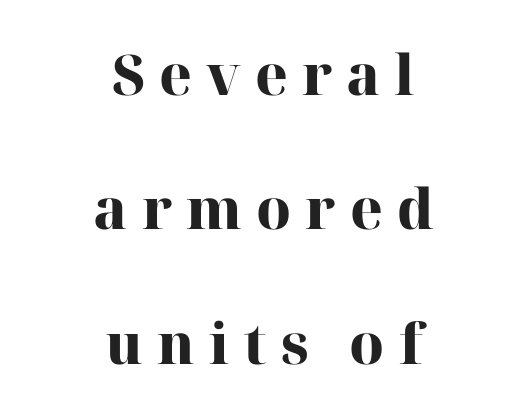
The image shows 56 px heavy serif type, upright; set centered, loose line spacing (2.4x), unusually wide letter spacing (+0.25 em), not underlined; high stroke contrast and a medium x-height.
